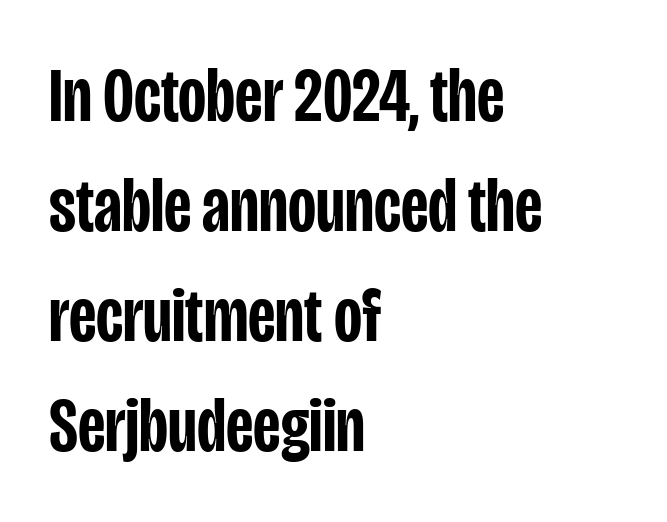
The image shows 77 px semibold, condensed sans-serif type, upright; set left-aligned, normal line spacing (1.43x), normal letter spacing, not underlined; low stroke contrast and a large x-height.
